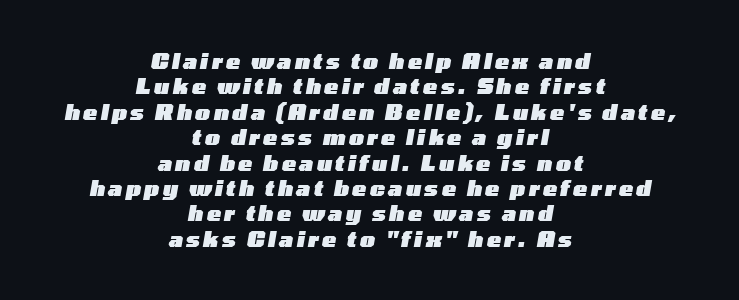
Q: Is the text bold? A: Yes.
Q: Is the text italic (slanted)? A: Yes, it leans right by about 10 degrees.
Q: Is the text underlined? A: No.
Q: How is the paragraph aligned? A: Centered.
